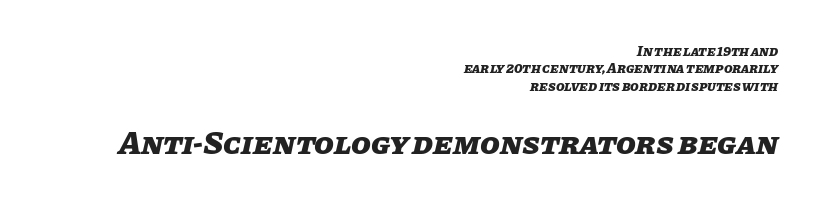
Q: Is the text bold? A: Yes.
Q: Is the text italic (slanted)? A: Yes, it leans right by about 11 degrees.
Q: Is the text underlined? A: No.
Q: How is the paragraph aligned? A: Right-aligned.
Q: Is the spacing between letters normal or unusually wide? A: Normal.
Q: Is the spacing between lines tight, normal or loose? A: Normal.
Q: Which block of text is set in a larger size, the first (top) or the second (bottom)? A: The second (bottom) one.
Q: Width (condensed, normal, or wide)? A: Normal.
Q: Stroke contrast? A: Low.
Q: x-height? A: Large.
Q: Monospaced? A: No.
